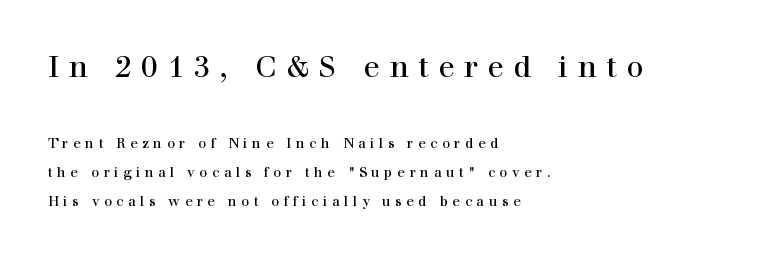
A typesetter would label this face a serif. These lines have a slow, spaced-out rhythm from letter to letter. Style check: upright. This sample has the flowing, uneven cadence of proportional lettering. Check under the words: just untouched page.
